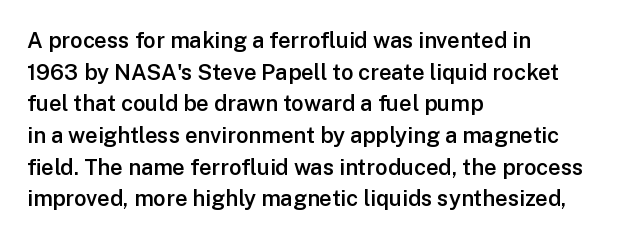
The passage shown stacks its lines at a standard gap. Beneath every word, the page is bare. The compositor pushed each line to the left boundary. Tall strokes in this sample are plumb rather than angled.
